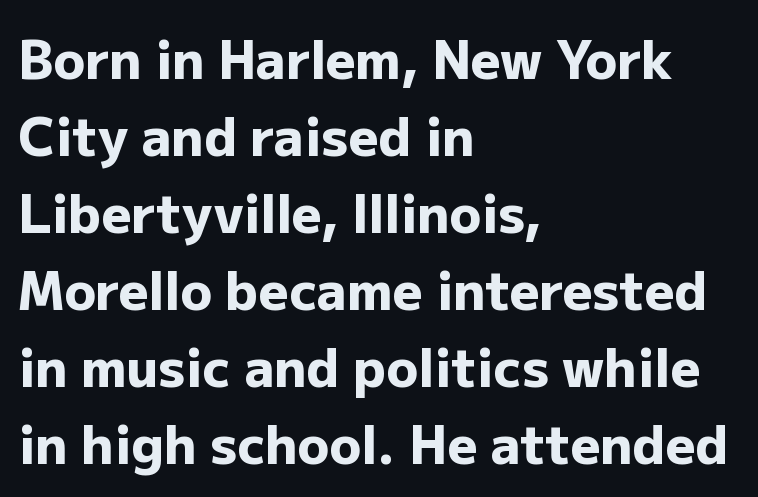
Every row of glyphs begins at an identical x-position on the left. Looks like regular typesetting: each glyph gets only the width it needs. Students, this is bold: see how much ink each stroke carries. Descender tails drop into unmarked territory.
